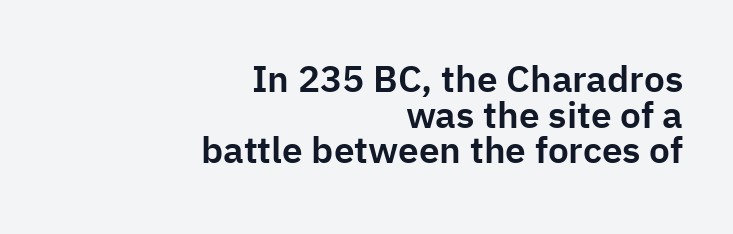
Do the letters lean? They stand straight. Type without underlining. The compositor pushed each line to the right boundary. Inter-character spacing is left at the font's built-in metrics.
